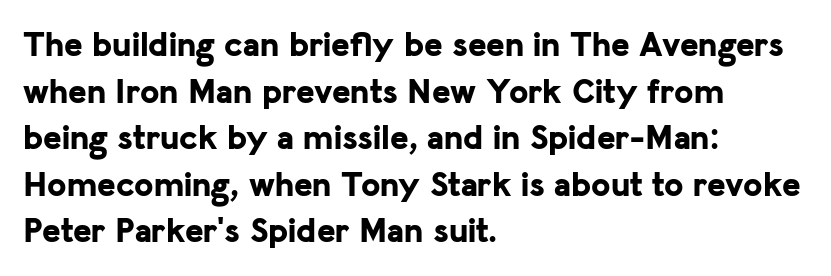
The image shows 35 px bold sans-serif type, upright; set left-aligned, normal line spacing (1.33x), normal letter spacing, not underlined; low stroke contrast and a medium x-height.
